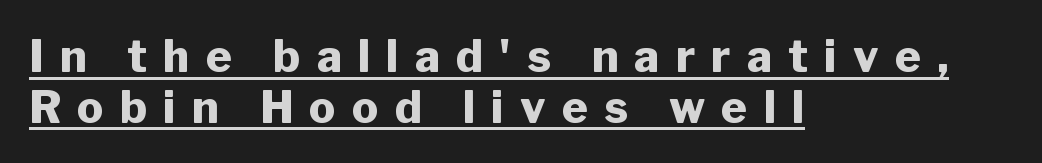
Q: Is the text bold? A: Yes.
Q: Is the text italic (slanted)? A: No, it is upright.
Q: Is the typeface a serif or a sans-serif typeface? A: Sans-serif.
Q: Is the text underlined? A: Yes.
Q: How is the paragraph aligned? A: Left-aligned.
Q: Is the spacing between letters normal or unusually wide? A: Unusually wide.
Q: Is the spacing between lines tight, normal or loose? A: Tight.
Q: Width (condensed, normal, or wide)? A: Normal.
Q: Stroke contrast? A: Low.
Q: x-height? A: Medium.
Q: Monospaced? A: No.
